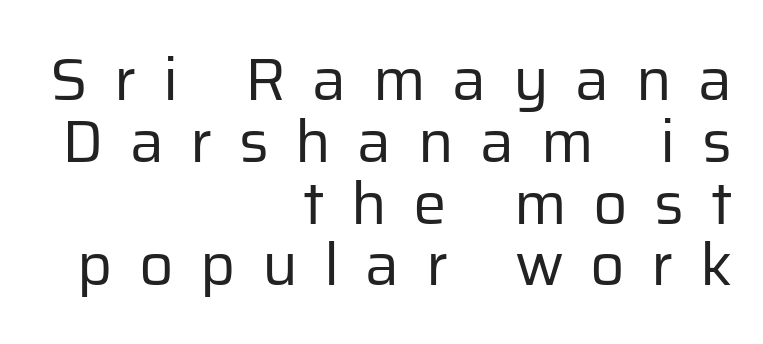
{"serif": "no", "italic": "no", "bold": "no", "weight": "regular", "width": "normal", "stroke_contrast": "low", "x_height": "medium", "monospaced": "no", "underline": "no", "align": "right", "line_spacing": "tight", "line_spacing_ratio": 1.03, "letter_spacing": "wide", "letter_spacing_em": 0.44, "glyph_px": 60}
